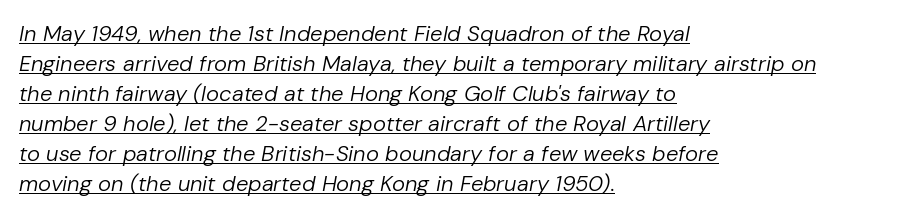
{"italic": "yes", "lean": "right", "slant_degrees": 10, "bold": "no", "underline": "yes", "align": "left", "line_spacing": "normal", "line_spacing_ratio": 1.36, "letter_spacing": "normal", "letter_spacing_em": 0.0, "glyph_px": 22}
